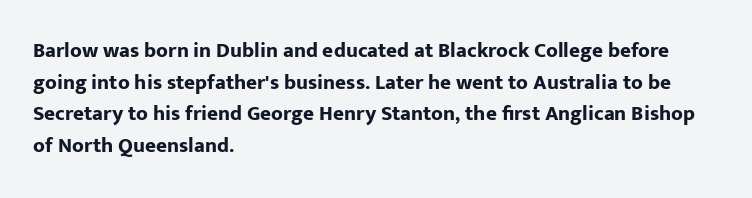
The image shows 21 px bold type, upright; set left-aligned, normal line spacing (1.51x), normal letter spacing, not underlined.
